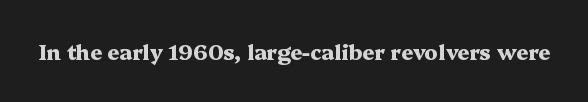
{"italic": "no", "bold": "yes", "underline": "no", "letter_spacing": "normal", "letter_spacing_em": 0.0, "glyph_px": 21}
